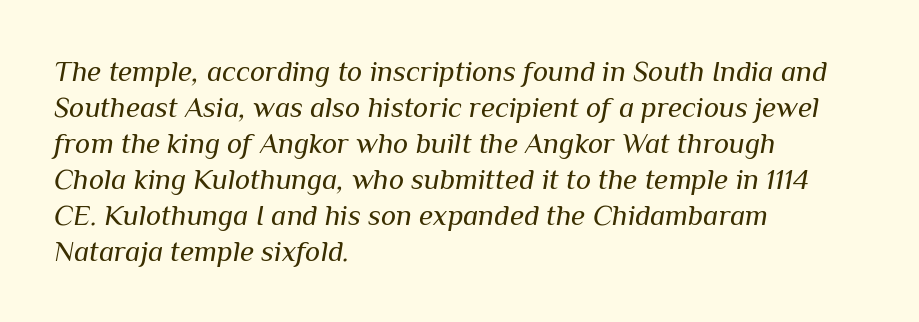
The image shows 29 px regular-weight type, italic (leaning right); set left-aligned, line spacing 1.24x, normal letter spacing, not underlined; medium stroke contrast and a medium x-height.
